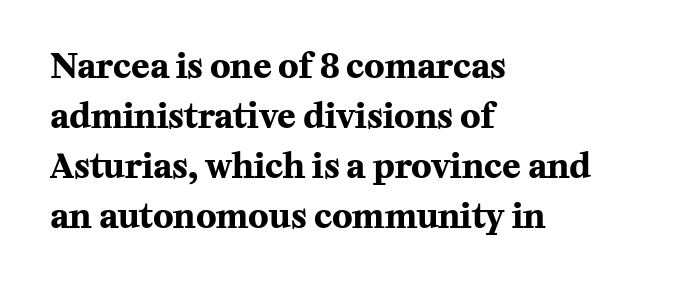
{"serif": "yes", "italic": "no", "bold": "yes", "weight": "bold", "width": "normal", "stroke_contrast": "medium", "x_height": "medium", "monospaced": "no", "underline": "no", "align": "left", "line_spacing": "normal", "line_spacing_ratio": 1.47, "letter_spacing": "normal", "letter_spacing_em": 0.0, "glyph_px": 34}
